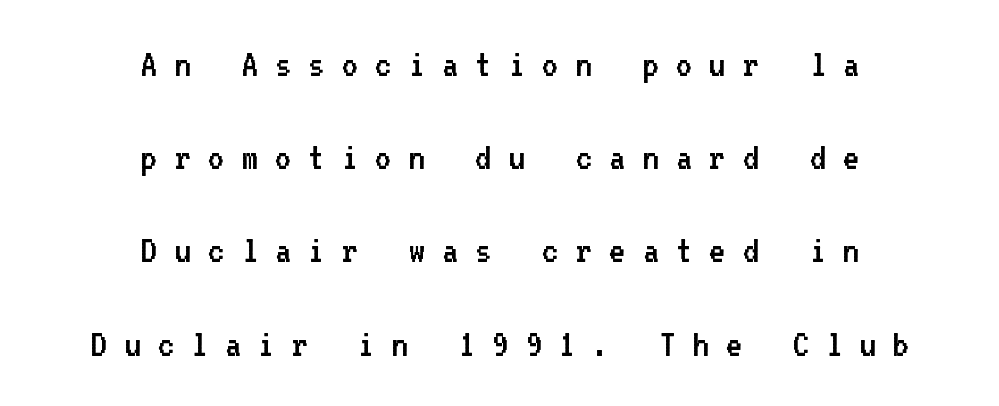
Do the letters lean? They stand straight. Honestly, the letter spacing is so wide it's the main thing you notice. The face used here is monospaced, like something from a code editor. Serif or sans? Sans — the stroke terminals are bare.
